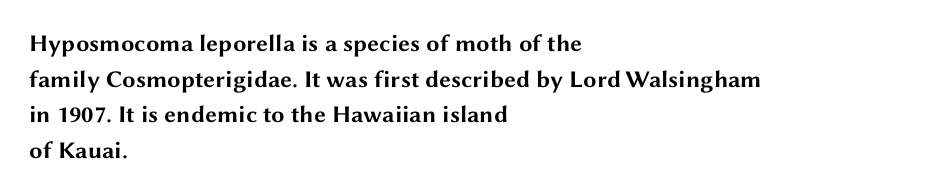
Its strokes are broad and dark, the hallmark of bold type. Short and long lines alike share a common starting point at left. Reading down the column, the eye jumps a familiar distance to each next line. Bare-footed words on every line.
